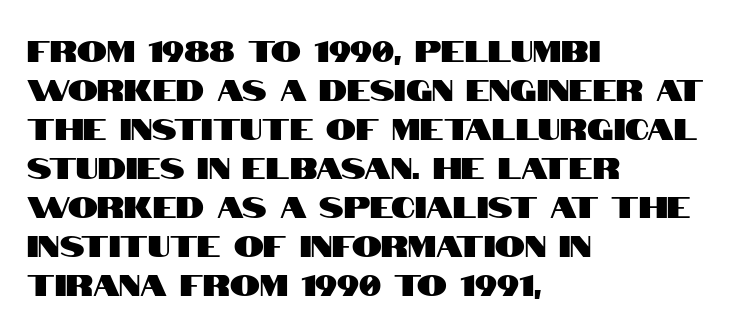
{"serif": "no", "italic": "no", "width": "condensed", "stroke_contrast": "high", "x_height": "large", "monospaced": "no", "underline": "no", "align": "left", "line_spacing": "normal", "line_spacing_ratio": 1.3, "letter_spacing": "normal", "letter_spacing_em": 0.0, "glyph_px": 30}
